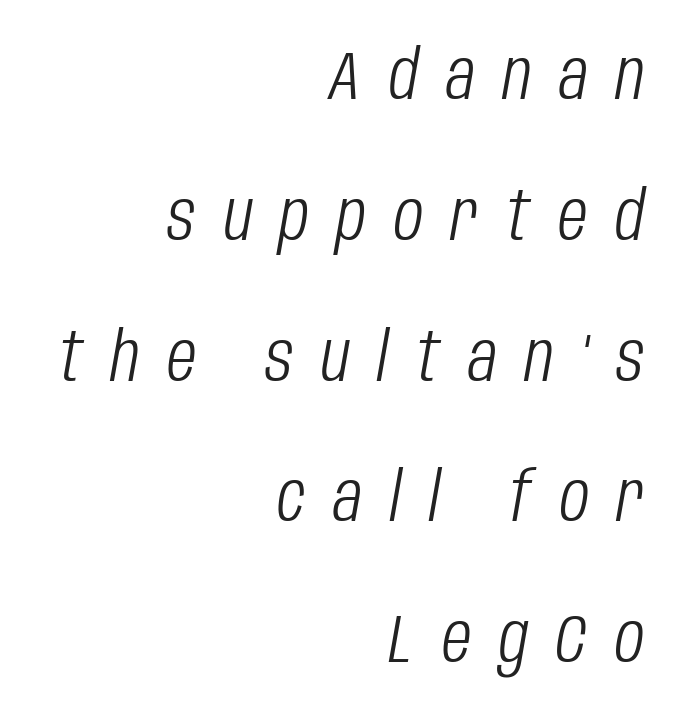
This rendering features lettering with no underline. The strokes carry an ordinary text weight at most. In CSS terms this would be text-align: right. Rendered with sloped, italic letterforms.
